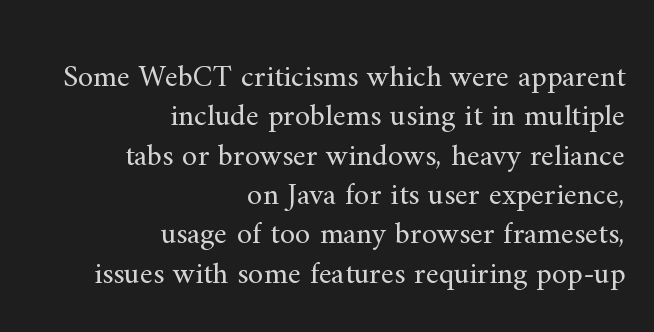
Q: Is the text bold? A: No.
Q: Is the text italic (slanted)? A: No, it is upright.
Q: Is the typeface a serif or a sans-serif typeface? A: Serif.
Q: Is the text underlined? A: No.
Q: How is the paragraph aligned? A: Right-aligned.
Q: Is the spacing between letters normal or unusually wide? A: Normal.
Q: Is the spacing between lines tight, normal or loose? A: Normal.
Q: Width (condensed, normal, or wide)? A: Normal.
Q: Stroke contrast? A: Medium.
Q: x-height? A: Small.
Q: Monospaced? A: No.
